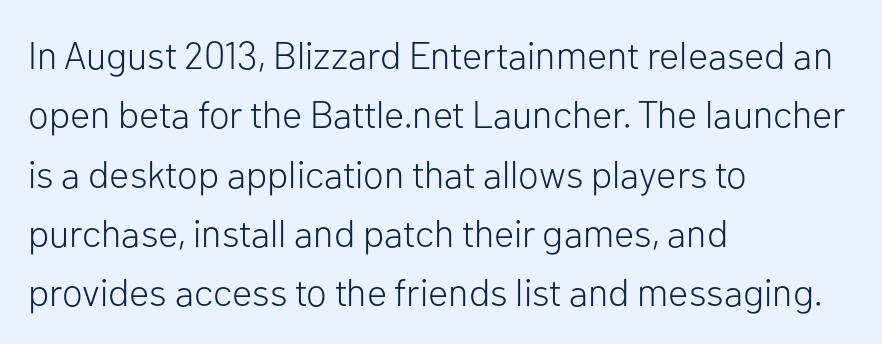
Descender tails drop into unmarked territory. Does extra space separate the letters? No, they use regular spacing. Character widths vary here, with narrow letters taking less room than wide ones. This is roman type, the default non-slanted kind.
